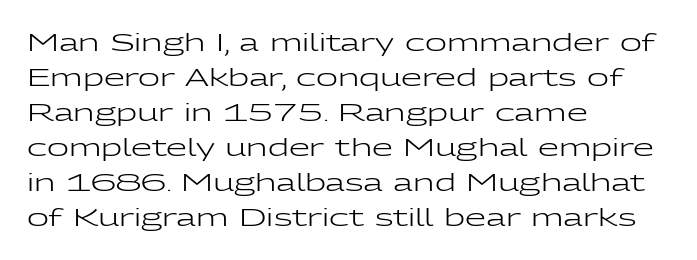
Q: Is the text bold? A: No.
Q: Is the text italic (slanted)? A: No, it is upright.
Q: Is the text underlined? A: No.
Q: How is the paragraph aligned? A: Left-aligned.
Q: Is the spacing between letters normal or unusually wide? A: Normal.
Q: Is the spacing between lines tight, normal or loose? A: Normal.
